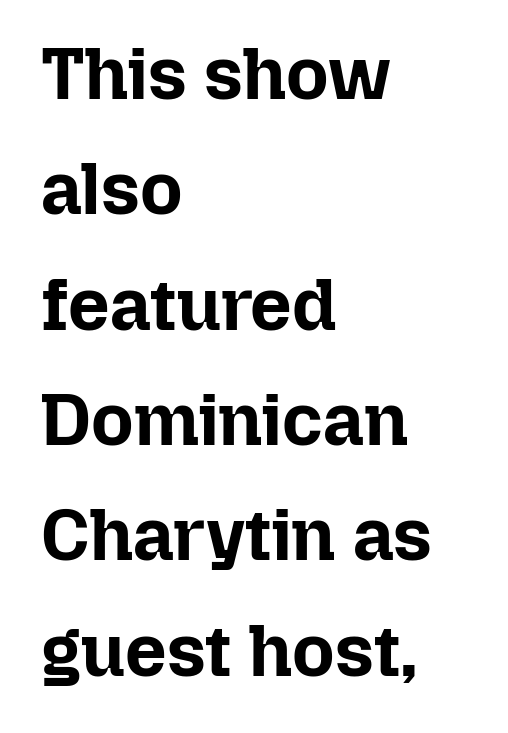
Q: Is the text bold? A: Yes.
Q: Is the text italic (slanted)? A: No, it is upright.
Q: Is the text underlined? A: No.
Q: How is the paragraph aligned? A: Left-aligned.
Q: Is the spacing between letters normal or unusually wide? A: Normal.
Q: Is the spacing between lines tight, normal or loose? A: Normal.
Q: Width (condensed, normal, or wide)? A: Normal.
Q: Stroke contrast? A: Low.
Q: x-height? A: Medium.
Q: Monospaced? A: No.
